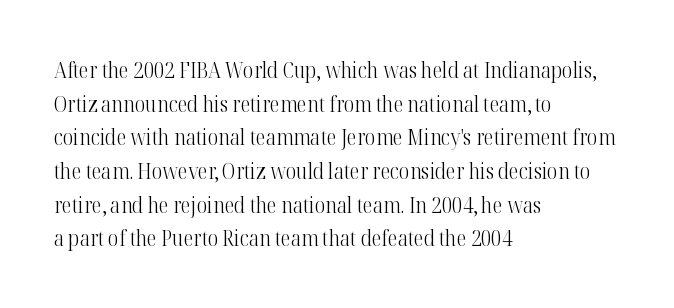
Unbolded letterforms with no extra heft. The letterforms sit shoulder to shoulder at normal distance. Line spacing here is normal. Glance below the letters and you will spot only blank space. Visually the block forms a straight wall on the left and a jagged coastline on the right.
